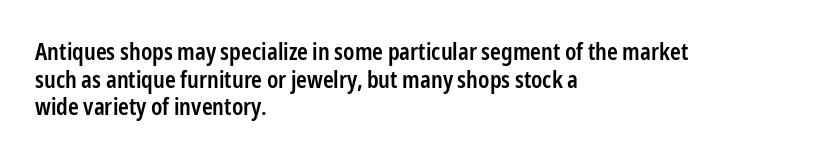
{"italic": "no", "bold": "semi", "underline": "no", "align": "left", "line_spacing_ratio": 1.2, "letter_spacing": "normal", "letter_spacing_em": 0.0, "glyph_px": 23}
